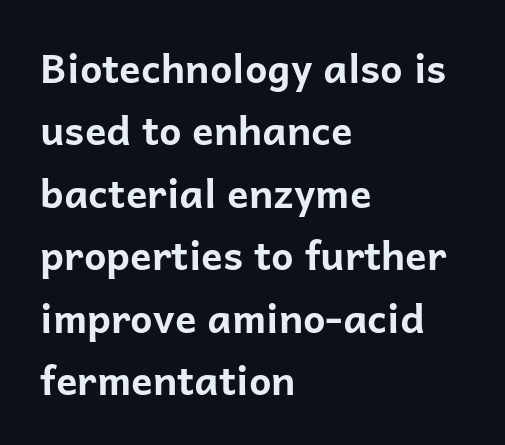
{"serif": "no", "italic": "no", "bold": "yes", "weight": "bold", "width": "normal", "stroke_contrast": "low", "x_height": "medium", "monospaced": "no", "underline": "no", "align": "left", "line_spacing": "normal", "line_spacing_ratio": 1.56, "letter_spacing": "normal", "letter_spacing_em": 0.0, "glyph_px": 40}
